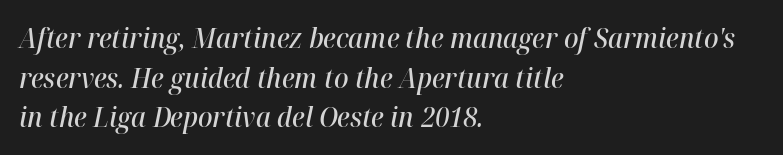
Strokes here are thickened, but only to semibold level. Left-aligned paragraph, ragged on the right. Rows of type keep a routine distance in the vertical direction. Every character sits at an angle, as italics do. Observe the ordinary spacing: letters are neighbours, not strangers.
